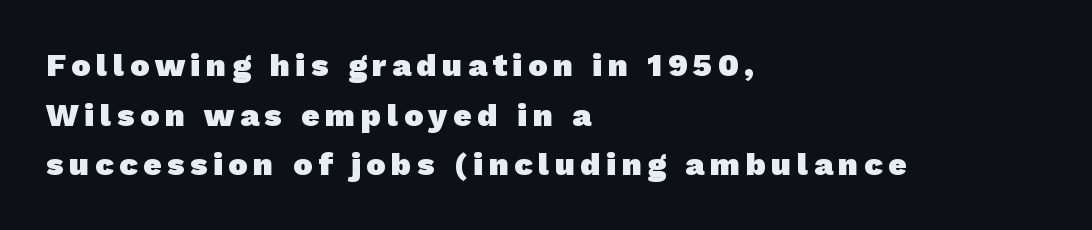
Q: Is the text bold? A: Yes.
Q: Is the typeface a serif or a sans-serif typeface? A: Sans-serif.
Q: Is the text underlined? A: No.
Q: How is the paragraph aligned? A: Left-aligned.
Q: Is the spacing between lines tight, normal or loose? A: Normal.
Q: Width (condensed, normal, or wide)? A: Normal.
Q: Stroke contrast? A: Low.
Q: x-height? A: Medium.
Q: Monospaced? A: No.
